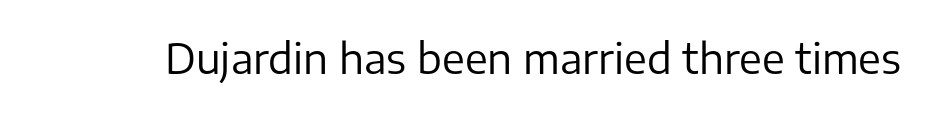
Q: Is the text bold? A: No.
Q: Is the text italic (slanted)? A: No, it is upright.
Q: Is the typeface a serif or a sans-serif typeface? A: Sans-serif.
Q: Is the text underlined? A: No.
Q: Is the spacing between letters normal or unusually wide? A: Normal.
Q: Width (condensed, normal, or wide)? A: Normal.
Q: Stroke contrast? A: Low.
Q: x-height? A: Medium.
Q: Monospaced? A: No.
